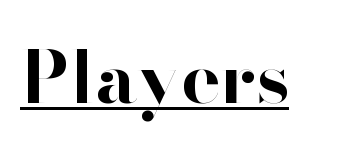
In designer terms, the underline attribute is active on this setting. Caption: standard tracking, unaltered. This is the regular roman posture of the typeface. The typeface chosen for these lines omits serifs.
